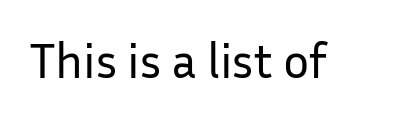
Q: Is the text bold? A: No.
Q: Is the text italic (slanted)? A: No, it is upright.
Q: Is the typeface a serif or a sans-serif typeface? A: Sans-serif.
Q: Is the text underlined? A: No.
Q: Is the spacing between letters normal or unusually wide? A: Normal.
Q: Width (condensed, normal, or wide)? A: Normal.
Q: Stroke contrast? A: Low.
Q: x-height? A: Medium.
Q: Monospaced? A: No.
